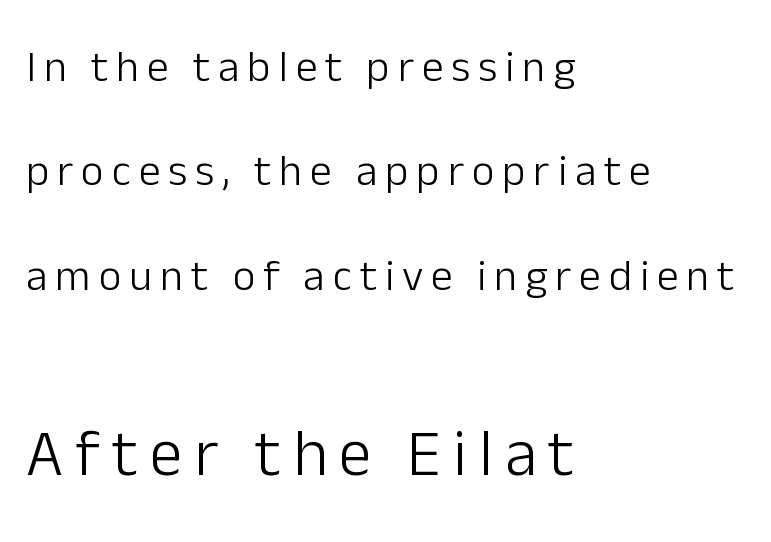
No heavy texture on the line: the type isn't bold. The space between consecutive lines is lavish. The block sitting lower on the canvas is the one with enlarged characters. The face used here is a sans, in the tradition of grotesques and geometrics.
